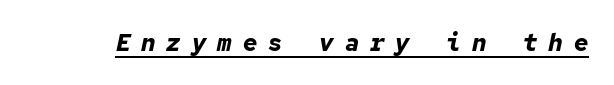
Q: Is the text bold? A: Yes.
Q: Is the text italic (slanted)? A: Yes, it leans right by about 12 degrees.
Q: Is the text underlined? A: Yes.
Q: Is the spacing between letters normal or unusually wide? A: Unusually wide.
